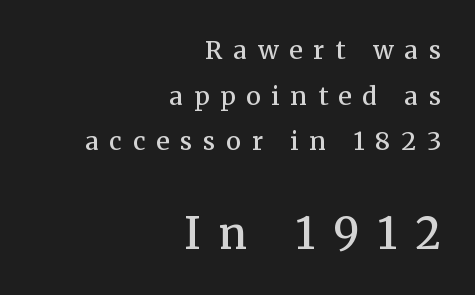
Q: Is the text bold? A: Semi-bold.
Q: Is the text italic (slanted)? A: No, it is upright.
Q: Is the typeface a serif or a sans-serif typeface? A: Serif.
Q: Is the text underlined? A: No.
Q: How is the paragraph aligned? A: Right-aligned.
Q: Is the spacing between letters normal or unusually wide? A: Unusually wide.
Q: Which block of text is set in a larger size, the first (top) or the second (bottom)? A: The second (bottom) one.
Q: Width (condensed, normal, or wide)? A: Normal.
Q: Stroke contrast? A: Medium.
Q: x-height? A: Medium.
Q: Monospaced? A: No.
